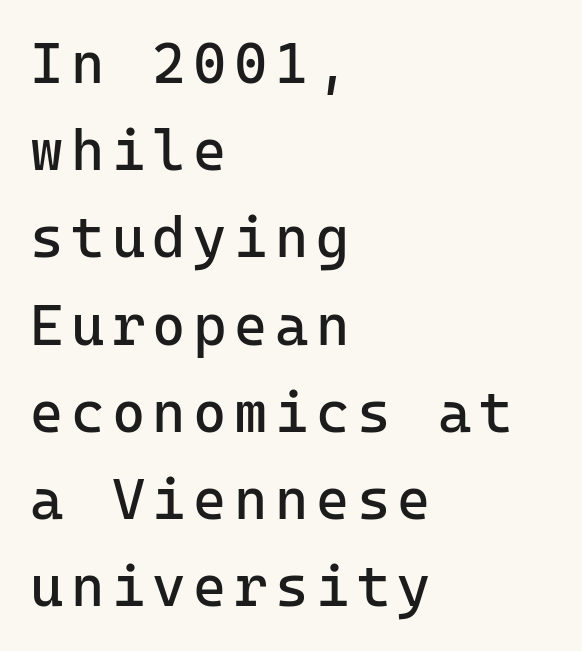
Q: Is the text bold? A: No.
Q: Is the text italic (slanted)? A: No, it is upright.
Q: Is the typeface a serif or a sans-serif typeface? A: Sans-serif.
Q: Is the text underlined? A: No.
Q: How is the paragraph aligned? A: Left-aligned.
Q: Is the spacing between lines tight, normal or loose? A: Normal.
Q: Width (condensed, normal, or wide)? A: Normal.
Q: Stroke contrast? A: Low.
Q: x-height? A: Medium.
